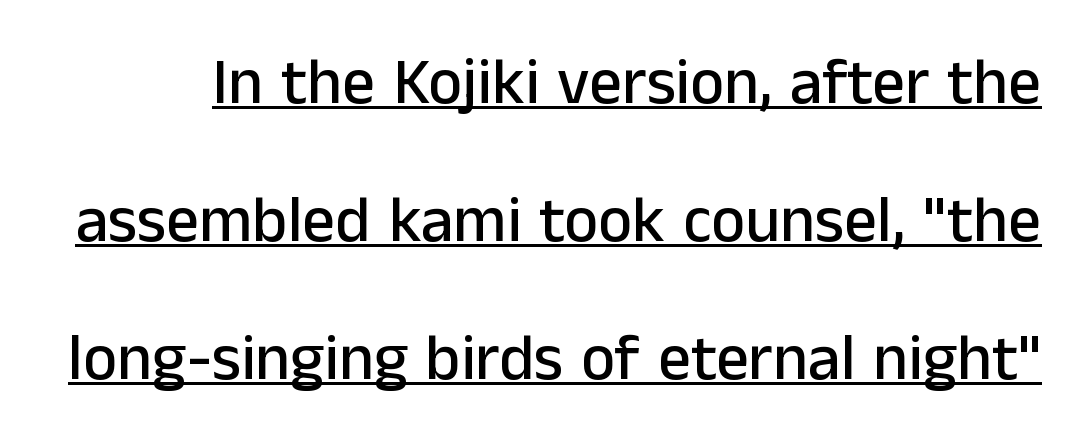
Q: Is the text italic (slanted)? A: No, it is upright.
Q: Is the typeface a serif or a sans-serif typeface? A: Sans-serif.
Q: Is the text underlined? A: Yes.
Q: Is the spacing between letters normal or unusually wide? A: Normal.
Q: Is the spacing between lines tight, normal or loose? A: Loose.
Q: Width (condensed, normal, or wide)? A: Normal.
Q: Stroke contrast? A: Low.
Q: x-height? A: Medium.
Q: Monospaced? A: No.
